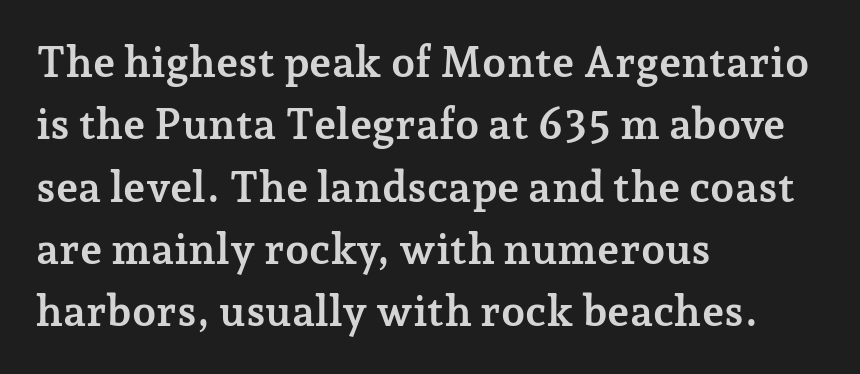
This sample has the flowing, uneven cadence of proportional lettering. Every row of glyphs begins at an identical x-position on the left. The font is running at its bold setting. This sample uses a serif face.
